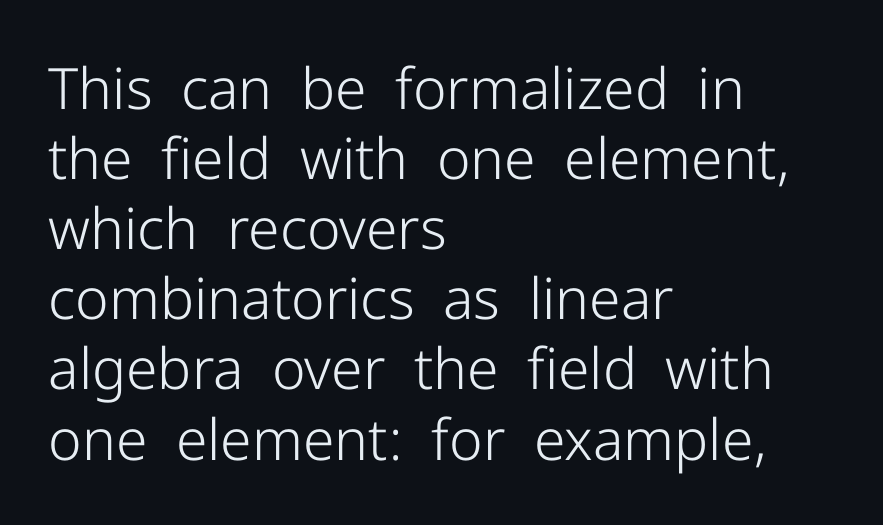
The image shows 57 px light sans-serif type, upright; set left-aligned, line spacing 1.23x, normal letter spacing, not underlined; low stroke contrast and a medium x-height.
